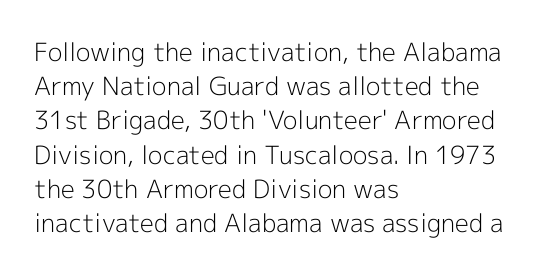
The image shows 25 px text type, upright; set left-aligned, normal line spacing (1.37x), normal letter spacing, not underlined.
